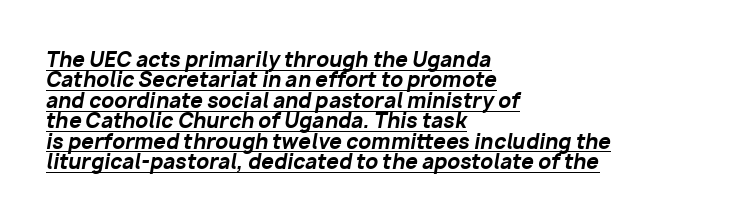
Q: Is the text bold? A: Yes.
Q: Is the text italic (slanted)? A: Yes, it leans right by about 10 degrees.
Q: Is the text underlined? A: Yes.
Q: How is the paragraph aligned? A: Left-aligned.
Q: Is the spacing between letters normal or unusually wide? A: Normal.
Q: Is the spacing between lines tight, normal or loose? A: Tight.
